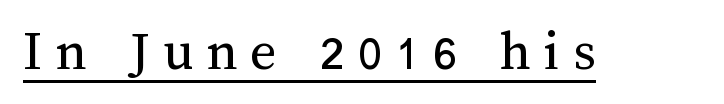
This sample has the flowing, uneven cadence of proportional lettering. Nothing heavy about these letters — not bold at all. This sample carries an underscore along the baseline area. Display-style spreading of the glyphs; the letterfit is very open. Vertical strokes here are truly vertical.
